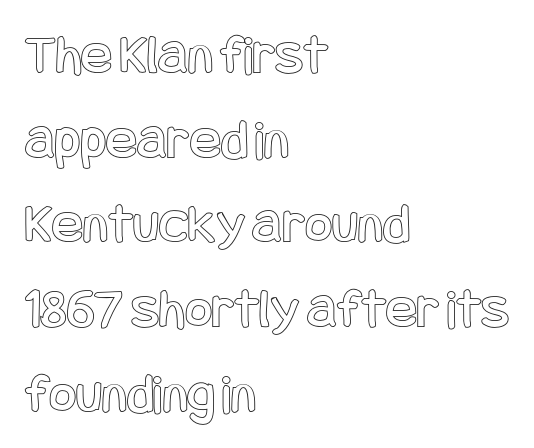
The image shows 58 px condensed type, upright; set left-aligned, normal line spacing (1.46x), normal letter spacing, not underlined; a large x-height.
